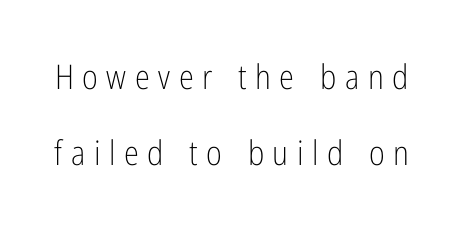
Q: Is the text bold? A: No.
Q: Is the text italic (slanted)? A: No, it is upright.
Q: Is the typeface a serif or a sans-serif typeface? A: Sans-serif.
Q: Is the text underlined? A: No.
Q: Is the spacing between letters normal or unusually wide? A: Unusually wide.
Q: Is the spacing between lines tight, normal or loose? A: Loose.
Q: Width (condensed, normal, or wide)? A: Condensed.
Q: Stroke contrast? A: Low.
Q: x-height? A: Medium.
Q: Monospaced? A: No.
